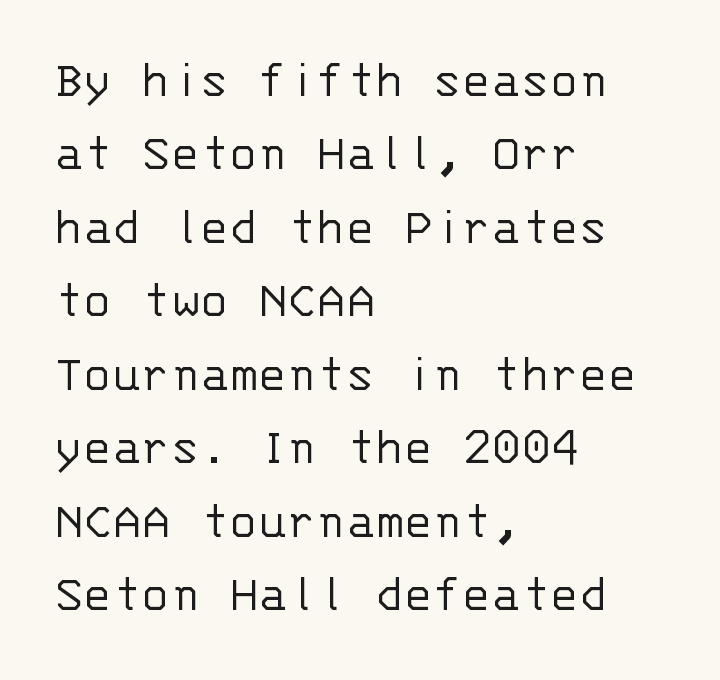
Q: Is the text bold? A: No.
Q: Is the text italic (slanted)? A: No, it is upright.
Q: Is the typeface a serif or a sans-serif typeface? A: Sans-serif.
Q: Is the text underlined? A: No.
Q: How is the paragraph aligned? A: Left-aligned.
Q: Is the spacing between letters normal or unusually wide? A: Normal.
Q: Is the spacing between lines tight, normal or loose? A: Normal.
Q: Width (condensed, normal, or wide)? A: Normal.
Q: Stroke contrast? A: Low.
Q: x-height? A: Large.
Q: Monospaced? A: Yes.
